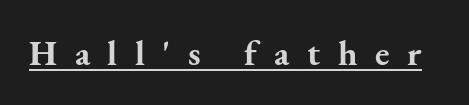
Q: Is the text bold? A: Yes.
Q: Is the text italic (slanted)? A: No, it is upright.
Q: Is the typeface a serif or a sans-serif typeface? A: Serif.
Q: Is the text underlined? A: Yes.
Q: Is the spacing between letters normal or unusually wide? A: Unusually wide.
Q: Width (condensed, normal, or wide)? A: Normal.
Q: Stroke contrast? A: Medium.
Q: x-height? A: Small.
Q: Monospaced? A: No.
